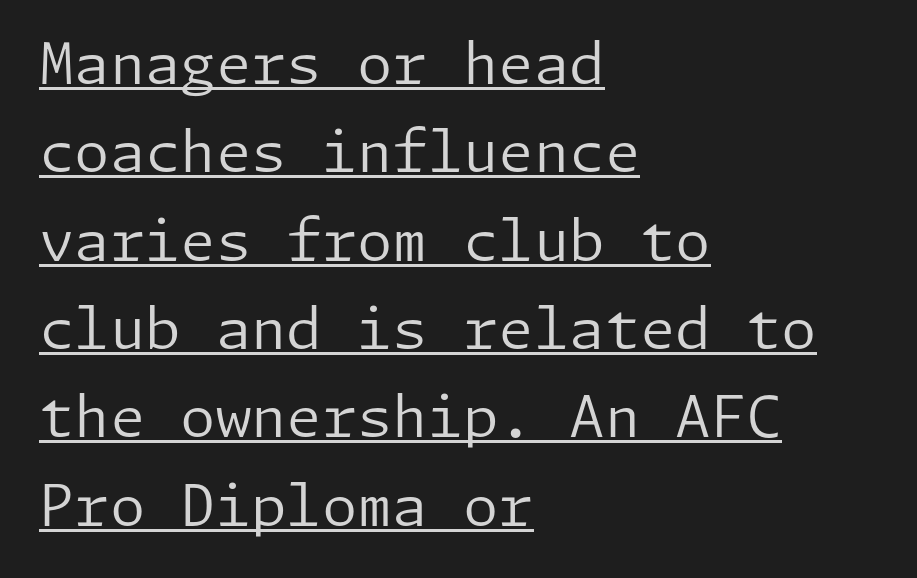
Style check: upright. These lines are composed in type without serifs. Letters have the restrained weight of plain body copy at most. Normally led — the rows are evenly, conventionally spaced. Underline: present.
